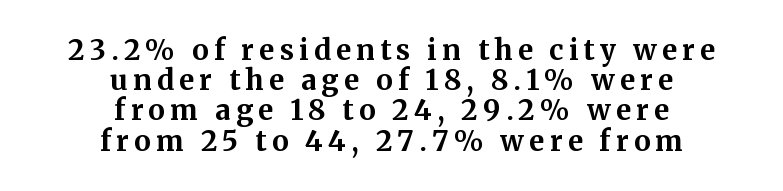
{"serif": "yes", "italic": "no", "bold": "yes", "weight": "bold", "width": "normal", "stroke_contrast": "medium", "x_height": "medium", "monospaced": "no", "underline": "no", "align": "center", "line_spacing": "tight", "line_spacing_ratio": 1.08, "glyph_px": 28}
